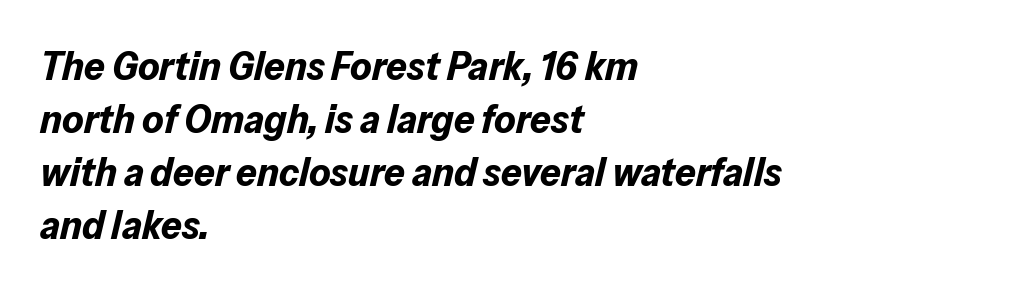
The face used here has the dense, thick strokes of a bold. Tracking value appears to be zero — textbook default spacing. Line spacing here is normal. Is this a fixed-width face? No — the glyphs have proportional, varying widths. Slant detected: the letters are inclined.
